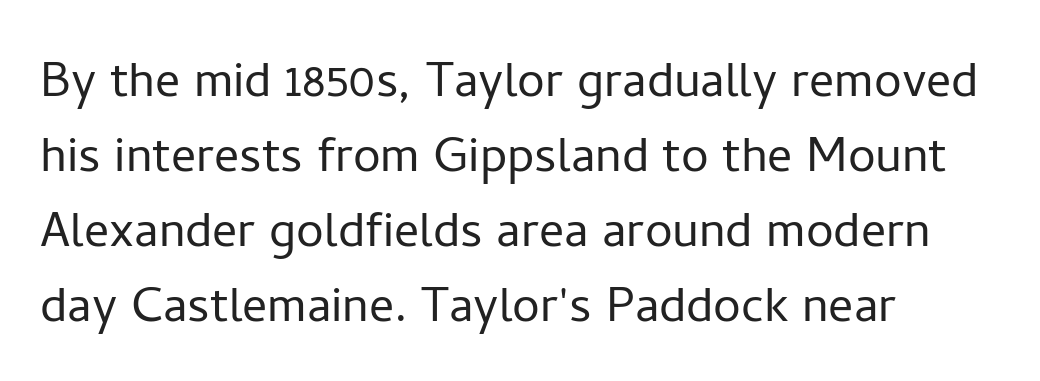
The rendering uses natural spacing where letterforms have individual widths. Words float on clear page, feet unadorned. The ragged edge is on the right, which tells us the setting is flush left. The lettering holds an erect, upright posture throughout.
